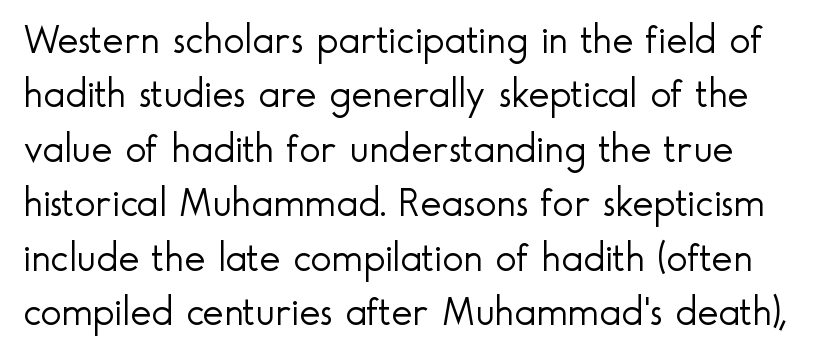
The image shows 40 px light sans-serif type, upright; set normal line spacing (1.36x), normal letter spacing, not underlined; a small x-height.
